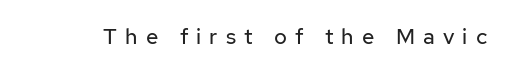
{"italic": "no", "bold": "no", "underline": "no", "letter_spacing": "wide", "letter_spacing_em": 0.37, "glyph_px": 22}
